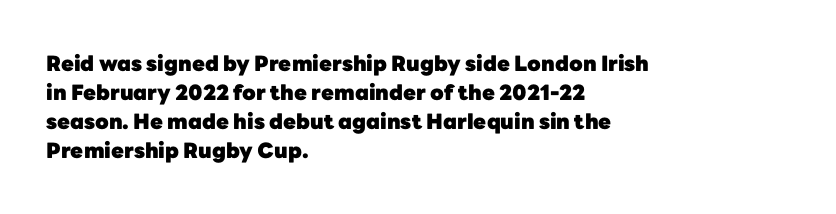
The image shows 21 px bold type, upright; set left-aligned, normal line spacing (1.38x), normal letter spacing, not underlined.
